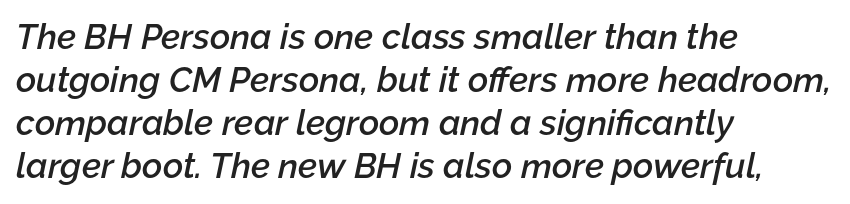
Q: Is the text bold? A: Semi-bold.
Q: Is the text italic (slanted)? A: Yes, it leans right by about 12 degrees.
Q: Is the text underlined? A: No.
Q: How is the paragraph aligned? A: Left-aligned.
Q: Is the spacing between letters normal or unusually wide? A: Normal.
Q: Width (condensed, normal, or wide)? A: Normal.
Q: Stroke contrast? A: Low.
Q: x-height? A: Medium.
Q: Monospaced? A: No.
